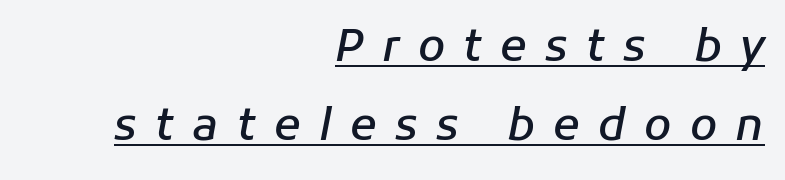
Q: Is the text bold? A: Semi-bold.
Q: Is the text italic (slanted)? A: Yes, it leans right by about 11 degrees.
Q: Is the text underlined? A: Yes.
Q: How is the paragraph aligned? A: Right-aligned.
Q: Is the spacing between letters normal or unusually wide? A: Unusually wide.
Q: Width (condensed, normal, or wide)? A: Normal.
Q: Stroke contrast? A: Low.
Q: x-height? A: Medium.
Q: Monospaced? A: No.
